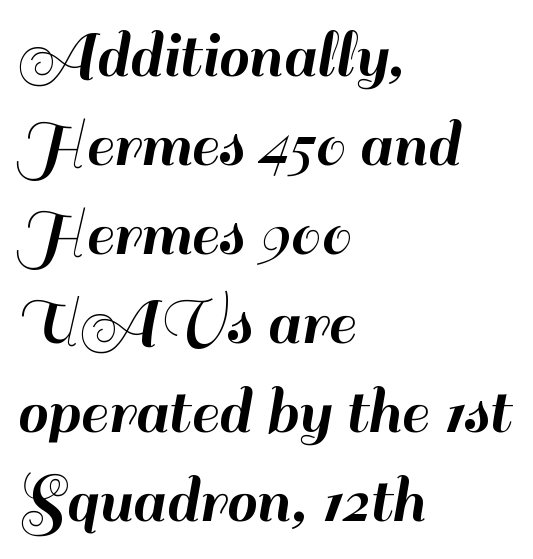
The image shows 69 px sans-serif type; set left-aligned, normal line spacing (1.29x), normal letter spacing, not underlined; high stroke contrast and a small x-height.
